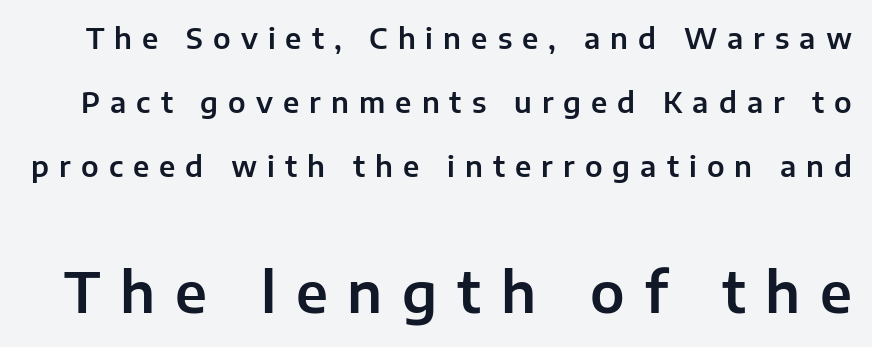
Tracking here is generous; glyphs stand well apart from one another. The rendering uses natural spacing where letterforms have individual widths. Every stem runs plumb, perpendicular to the baseline. No word sits above an underline. Scale increases going downward across the two blocks.
